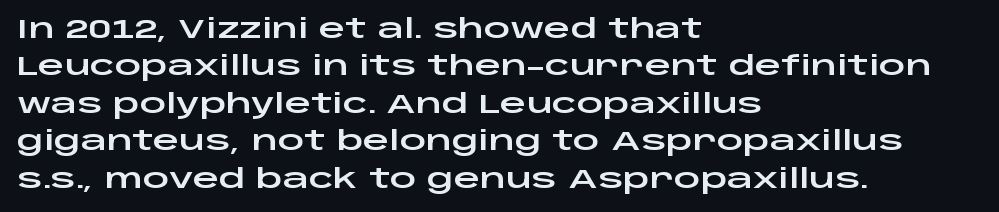
A typesetter would call this zero additional tracking. The string is rendered with underlining switched off. Reading down the block, your eye returns to a fixed left position each line. The lines sit at an ordinary, default distance from one another.
